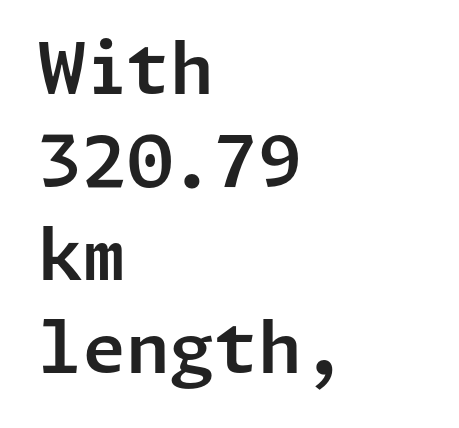
Underline: absent. Summary of vertical rhythm: regular, with standard interline spacing. The gaps between neighbouring characters are ordinary and unremarkable. Is there any slant? The stems are plumb. The paragraph shown leans on its left margin. The glyphs in this specimen are sans serif.
